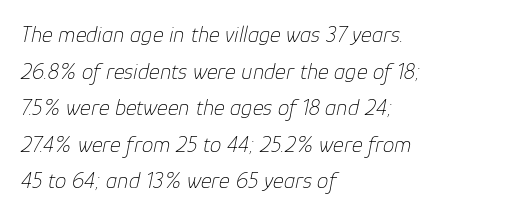
The image shows 23 px text type, italic (leaning right); set left-aligned, normal line spacing (1.59x), normal letter spacing, not underlined.
